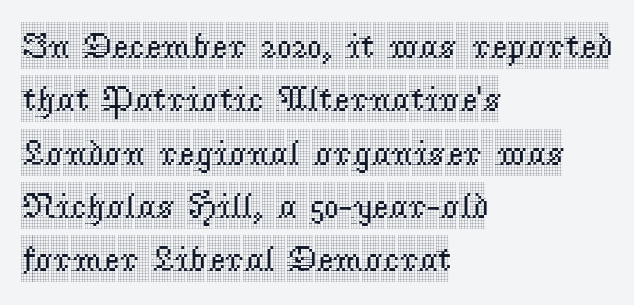
{"serif": "yes", "italic": "no", "width": "condensed", "x_height": "large", "monospaced": "no", "underline": "no", "align": "left", "line_spacing": "normal", "line_spacing_ratio": 1.48, "letter_spacing": "normal", "letter_spacing_em": 0.0, "glyph_px": 36}
